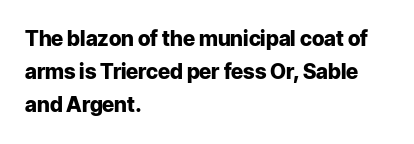
The font is running at its bold setting. Letters rest on an invisible, unmarked baseline. Students, note that the glyphs here touch the page at normal intervals. The rendering anchors every line to the left-hand side.
